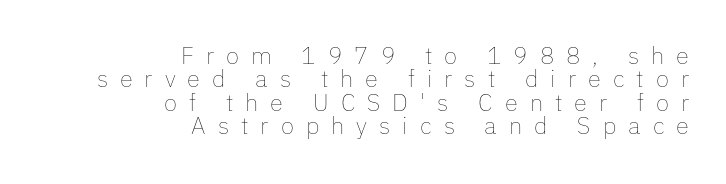
{"italic": "no", "bold": "no", "underline": "no", "align": "right", "line_spacing": "tight", "line_spacing_ratio": 0.97, "letter_spacing": "wide", "letter_spacing_em": 0.5, "glyph_px": 24}
